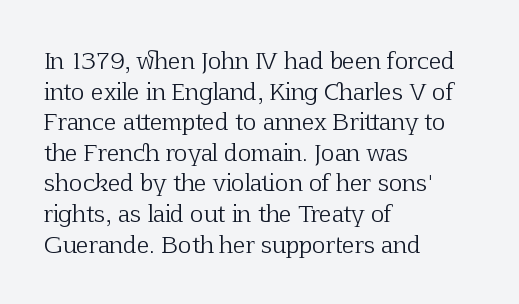
Q: Is the text bold? A: No.
Q: Is the text italic (slanted)? A: No, it is upright.
Q: Is the text underlined? A: No.
Q: How is the paragraph aligned? A: Left-aligned.
Q: Is the spacing between letters normal or unusually wide? A: Normal.
Q: Is the spacing between lines tight, normal or loose? A: Normal.
